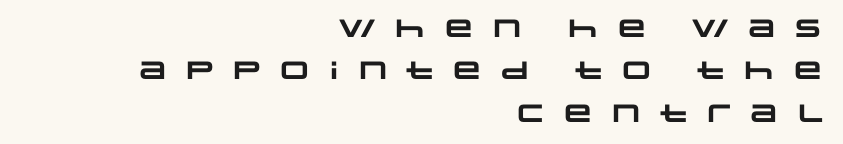
The image shows 25 px bold type; set right-aligned, normal line spacing (1.7x), unusually wide letter spacing (+0.43 em), not underlined.
